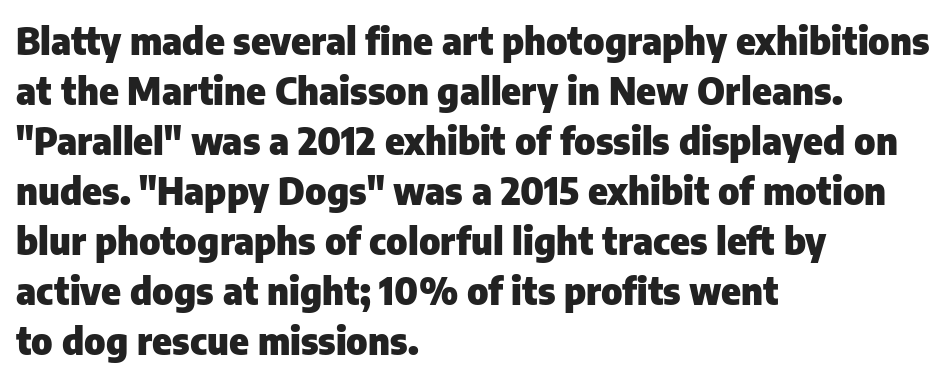
Is this a sans? Yes — the strokes have no serifs. Caption: bold face, heavy strokes. Characters follow at the spacing the type designer built in. Does the lettering tilt? It doesn't — this is upright. Glance below the letters and you will spot only blank space.
